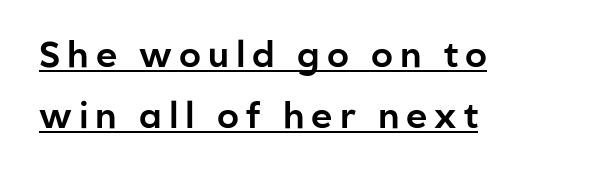
Q: Is the text italic (slanted)? A: No, it is upright.
Q: Is the typeface a serif or a sans-serif typeface? A: Sans-serif.
Q: Is the text underlined? A: Yes.
Q: How is the paragraph aligned? A: Left-aligned.
Q: Is the spacing between lines tight, normal or loose? A: Normal.
Q: Width (condensed, normal, or wide)? A: Normal.
Q: Stroke contrast? A: Low.
Q: x-height? A: Medium.
Q: Monospaced? A: No.
